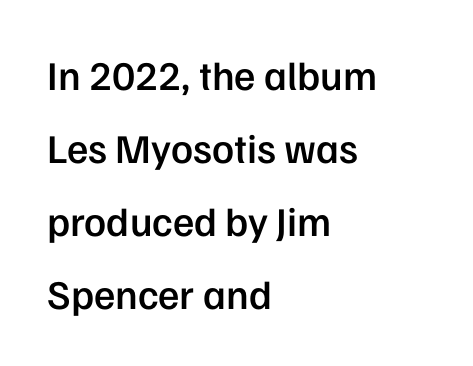
{"serif": "no", "italic": "no", "bold": "semi", "weight": "semibold", "width": "normal", "stroke_contrast": "low", "x_height": "medium", "monospaced": "no", "underline": "no", "align": "left", "line_spacing_ratio": 1.78, "letter_spacing": "normal", "letter_spacing_em": 0.0, "glyph_px": 41}
